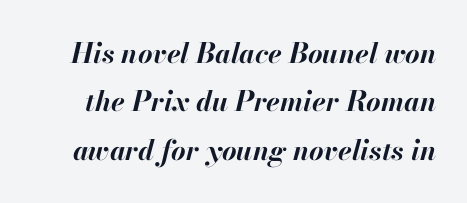
The image shows 28 px bold type, italic (leaning right); set line spacing 1.73x, normal letter spacing, not underlined; high stroke contrast and a small x-height.
